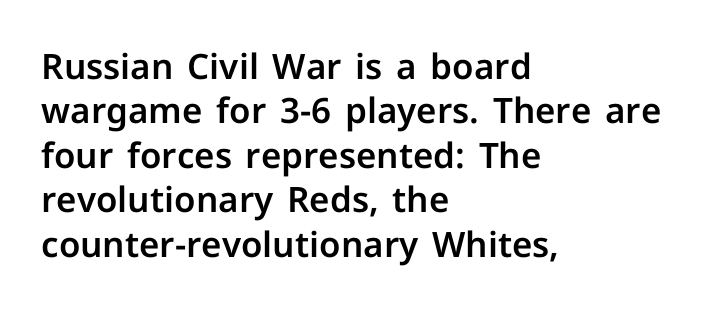
The glyphs in this specimen are sans serif. You can tell it's not italic because the verticals are truly vertical. Proportional: the letters do not fall into vertical columns. Compared with typical paragraphs, the rows here are spaced about the same.
